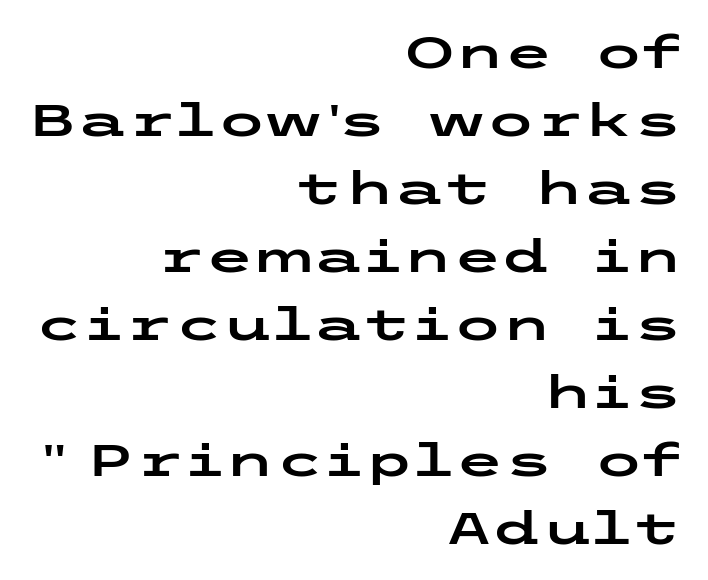
{"serif": "no", "italic": "no", "width": "wide", "stroke_contrast": "low", "x_height": "medium", "underline": "no", "align": "right", "line_spacing": "normal", "line_spacing_ratio": 1.51, "letter_spacing": "normal", "letter_spacing_em": 0.0, "glyph_px": 45}
